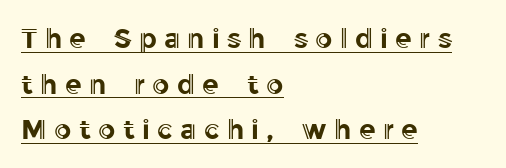
The image shows 27 px text type, upright; set left-aligned, normal line spacing (1.69x), unusually wide letter spacing (+0.27 em), underlined.
